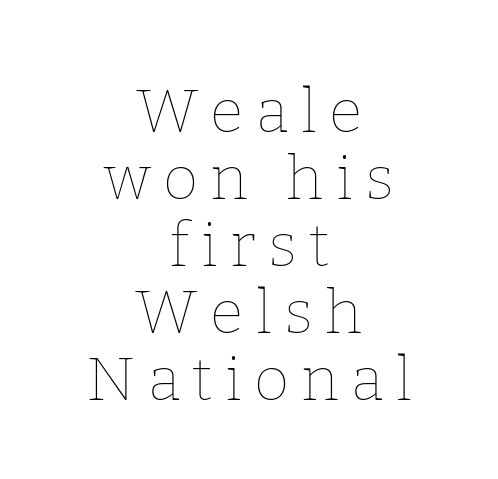
{"italic": "no", "bold": "no", "weight": "thin", "width": "normal", "stroke_contrast": "low", "x_height": "medium", "monospaced": "no", "underline": "no", "align": "center", "line_spacing": "tight", "line_spacing_ratio": 1.1, "letter_spacing": "wide", "letter_spacing_em": 0.2, "glyph_px": 61}
